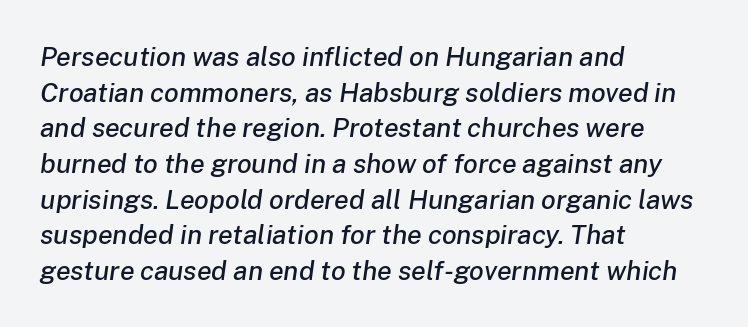
{"italic": "yes", "lean": "right", "slant_degrees": 8, "underline": "no", "align": "left", "line_spacing": "normal", "line_spacing_ratio": 1.32, "letter_spacing": "normal", "letter_spacing_em": 0.0, "glyph_px": 27}
